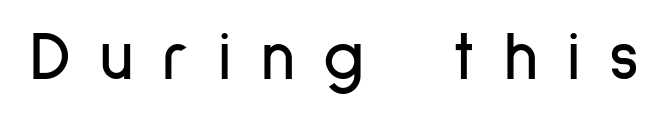
The letters are spread apart with noticeably loose tracking. The face used here is proportionally spaced, like ordinary book or web type. The face used here is a sans, in the tradition of grotesques and geometrics. Letters rest on an invisible, unmarked baseline.
